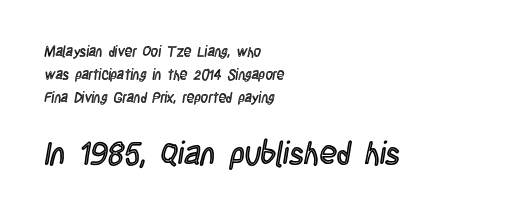
Size hierarchy here favors the trailing block over the leading one. Proportional: the letters do not fall into vertical columns. A typesetter would call this leading conventional body-copy spacing. The horizontal fit of the characters is conventional and even.
